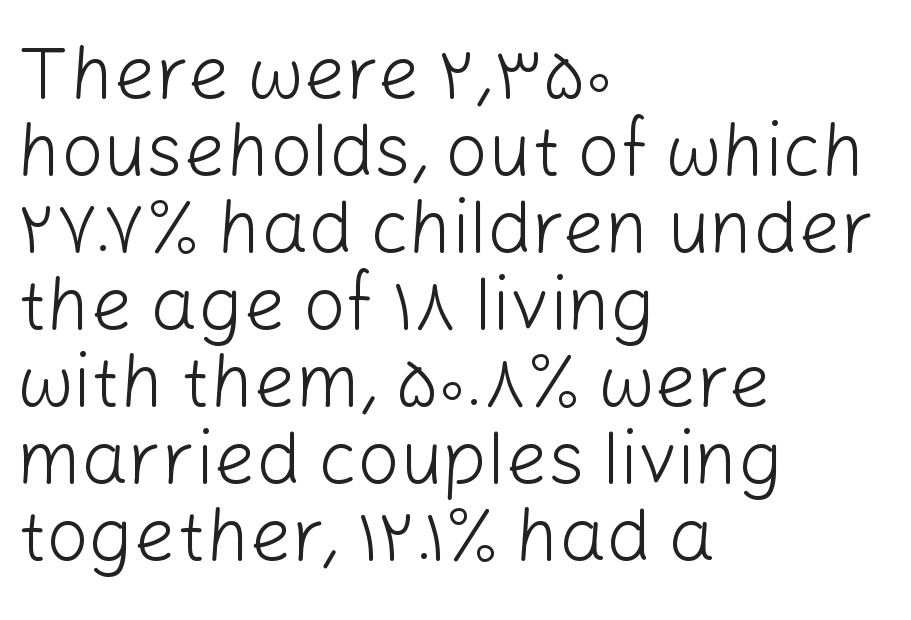
Standard letterfit; no display-style spreading of the glyphs. A sans-serif font was chosen for this passage. Heft: none added — not bold. Line starts are locked; line ends wander.
